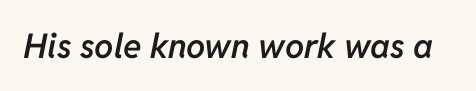
{"italic": "yes", "lean": "right", "slant_degrees": 11, "bold": "semi", "weight": "semibold", "width": "normal", "stroke_contrast": "low", "x_height": "medium", "monospaced": "no", "underline": "no", "letter_spacing": "normal", "letter_spacing_em": 0.0, "glyph_px": 34}
